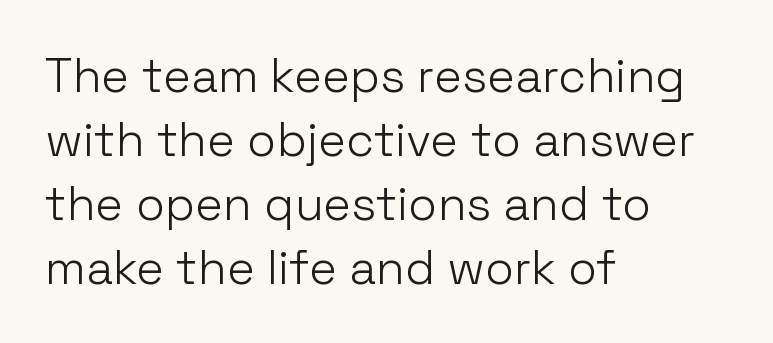
Q: Is the text bold? A: No.
Q: Is the text italic (slanted)? A: No, it is upright.
Q: Is the typeface a serif or a sans-serif typeface? A: Sans-serif.
Q: Is the text underlined? A: No.
Q: How is the paragraph aligned? A: Left-aligned.
Q: Is the spacing between letters normal or unusually wide? A: Normal.
Q: Is the spacing between lines tight, normal or loose? A: Normal.
Q: Width (condensed, normal, or wide)? A: Normal.
Q: Stroke contrast? A: Low.
Q: x-height? A: Medium.
Q: Monospaced? A: No.
